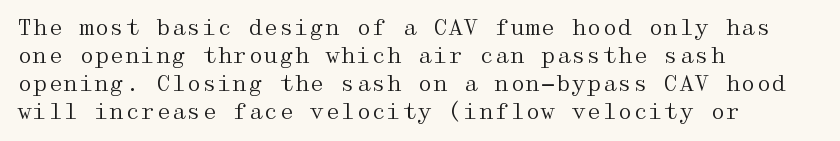
{"italic": "no", "bold": "no", "underline": "no", "align": "left", "line_spacing": "normal", "line_spacing_ratio": 1.27, "letter_spacing": "normal", "letter_spacing_em": 0.0, "glyph_px": 22}
